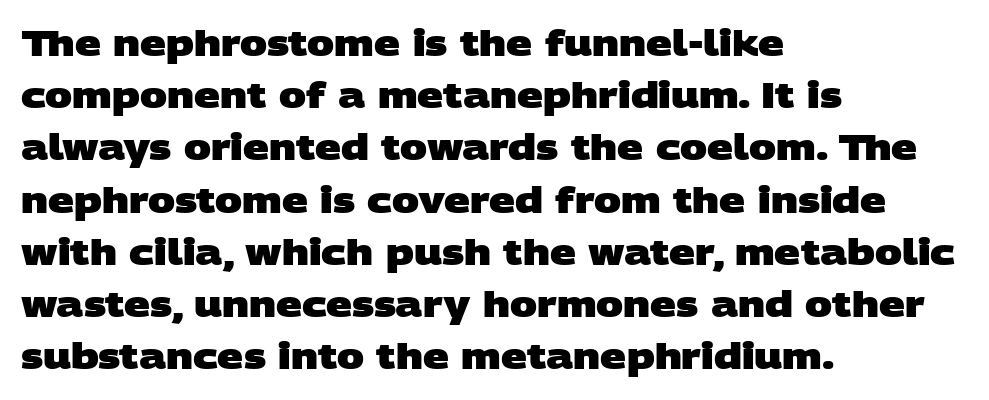
A normal amount of white space separates one row of letters from the next. Honestly, there is no underline to notice here at all. This sample is left-justified, so line endings fall wherever the words run out. To sum up the face: it is a sans, with no serifs. This sample uses plain, unmodified letter spacing.
